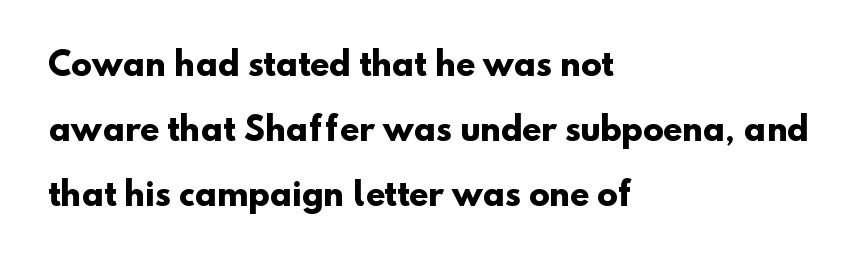
This is heavy type, rendered in bold. These lines are rendered in a variable-pitch font. Where is the straight margin? On the left. The face used here is a sans, in the tradition of grotesques and geometrics. If you measured baseline to baseline, you'd find a long distance.
